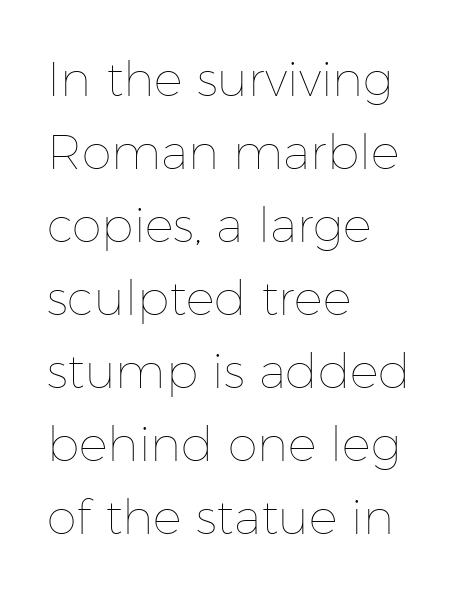
What's the leading like? Ordinary, nothing unusual. Letters have the restrained weight of plain body copy at most. The passage shown has conventional tracking throughout. The axis of the letterforms is exactly vertical. Words float on clear page, feet unadorned. These lines are rendered in a variable-pitch font.
